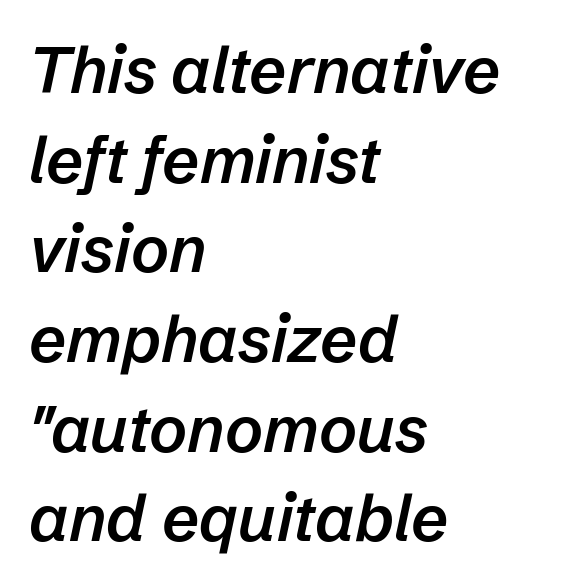
Here the glyphs are tracked normally, forming tight word shapes. Does the lettering tilt? It does — this is italic. How would I describe the line gaps? Plain and ordinary. A classic flush-left, rag-right setting is used for this passage.
